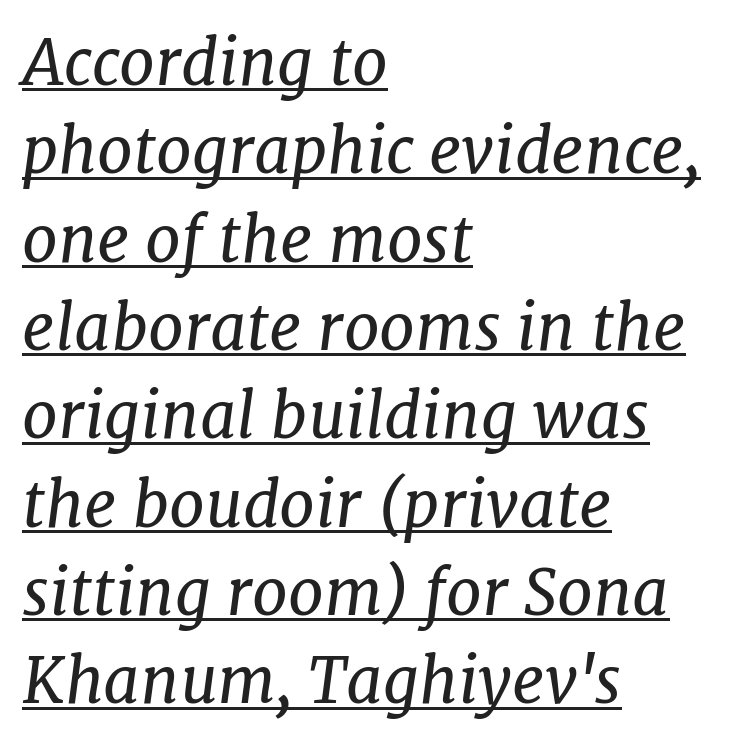
{"serif": "yes", "italic": "yes", "lean": "right", "slant_degrees": 7, "bold": "no", "weight": "regular", "width": "normal", "stroke_contrast": "low", "x_height": "medium", "monospaced": "no", "underline": "yes", "align": "left", "line_spacing": "normal", "line_spacing_ratio": 1.38, "letter_spacing": "normal", "letter_spacing_em": 0.0, "glyph_px": 64}
